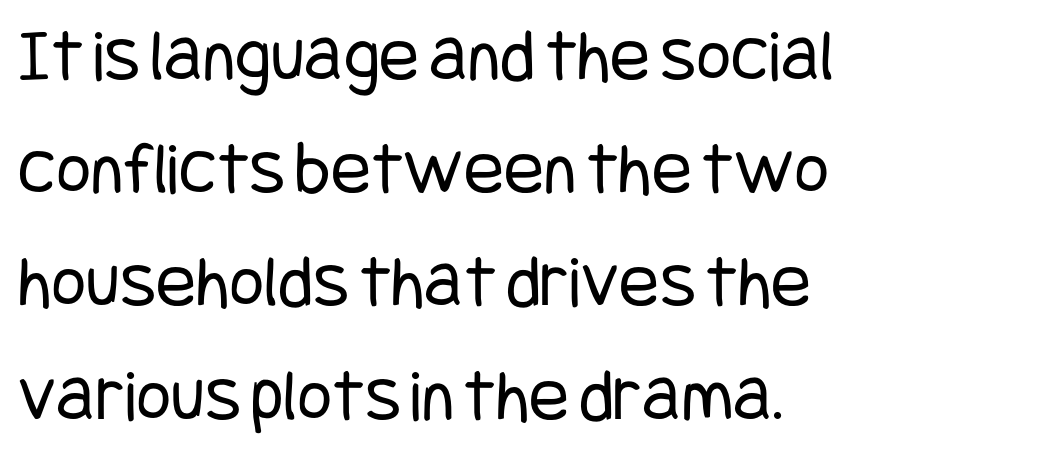
Q: Is the text bold? A: No.
Q: Is the text italic (slanted)? A: No, it is upright.
Q: Is the typeface a serif or a sans-serif typeface? A: Sans-serif.
Q: Is the text underlined? A: No.
Q: How is the paragraph aligned? A: Left-aligned.
Q: Is the spacing between letters normal or unusually wide? A: Normal.
Q: Is the spacing between lines tight, normal or loose? A: Normal.
Q: Width (condensed, normal, or wide)? A: Condensed.
Q: Stroke contrast? A: Low.
Q: x-height? A: Large.
